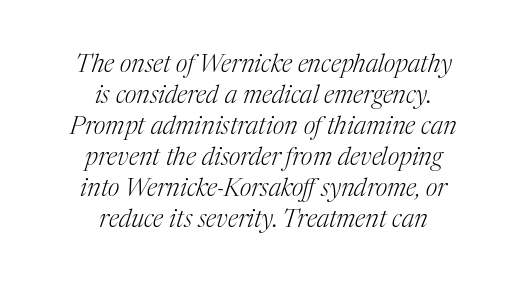
{"italic": "yes", "lean": "right", "slant_degrees": 17, "bold": "no", "underline": "no", "align": "center", "line_spacing_ratio": 1.24, "letter_spacing": "normal", "letter_spacing_em": 0.0, "glyph_px": 25}
